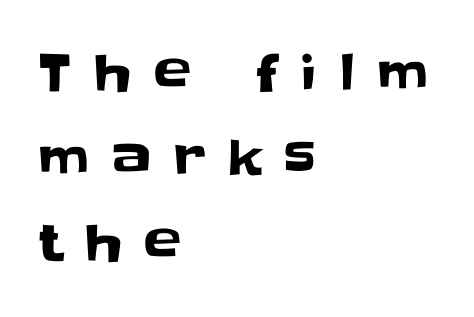
The image shows 50 px sans-serif type, upright; set left-aligned, normal line spacing (1.7x), unusually wide letter spacing (+0.45 em), not underlined; low stroke contrast and a large x-height.
